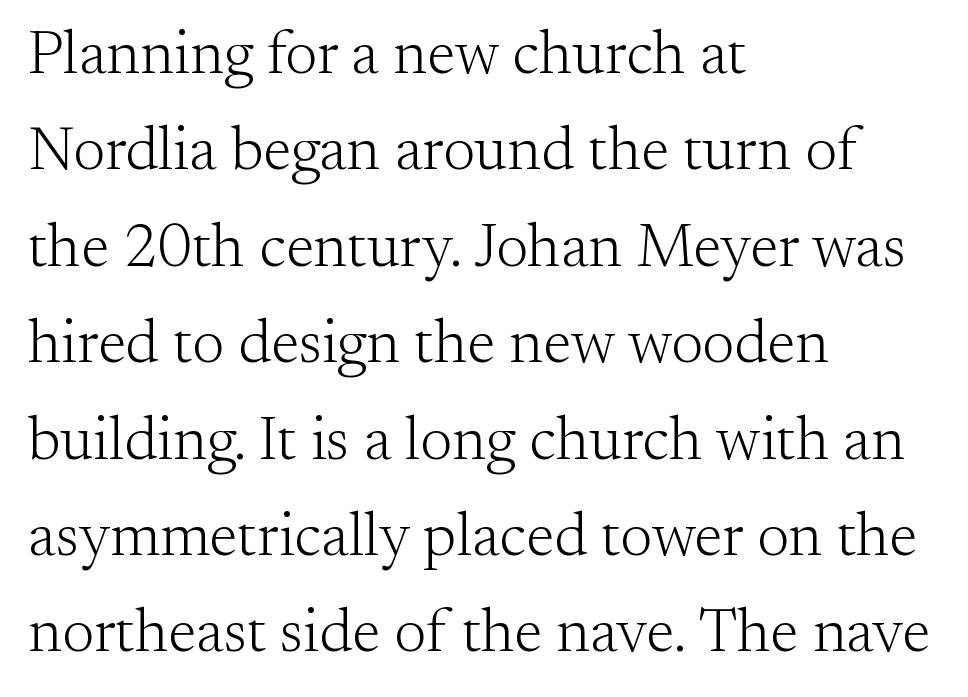
The image shows 61 px light serif type, upright; set left-aligned, normal line spacing (1.58x), normal letter spacing, not underlined; medium stroke contrast and a small x-height.
